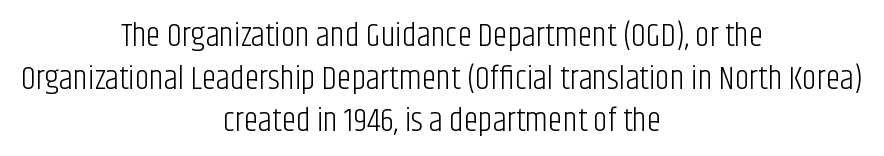
The image shows 33 px light, condensed sans-serif type, upright; set centered, normal line spacing (1.29x), normal letter spacing, not underlined; low stroke contrast and a large x-height.
